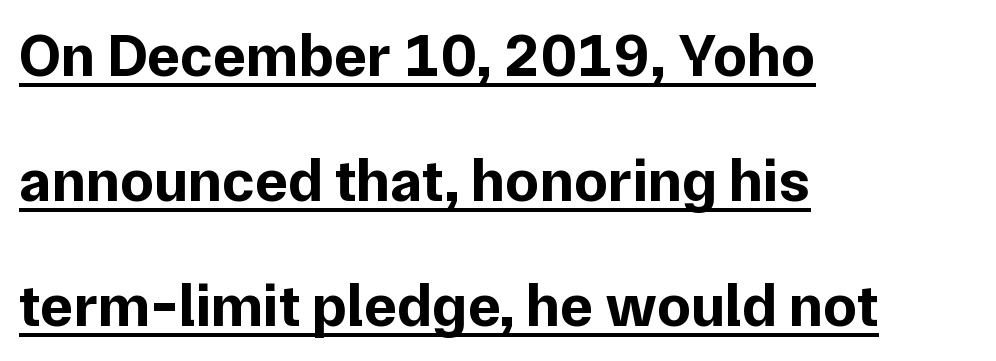
{"serif": "no", "italic": "no", "bold": "yes", "weight": "bold", "width": "normal", "stroke_contrast": "low", "x_height": "medium", "monospaced": "no", "underline": "yes", "align": "left", "line_spacing": "loose", "line_spacing_ratio": 2.05, "letter_spacing": "normal", "letter_spacing_em": 0.0, "glyph_px": 61}
